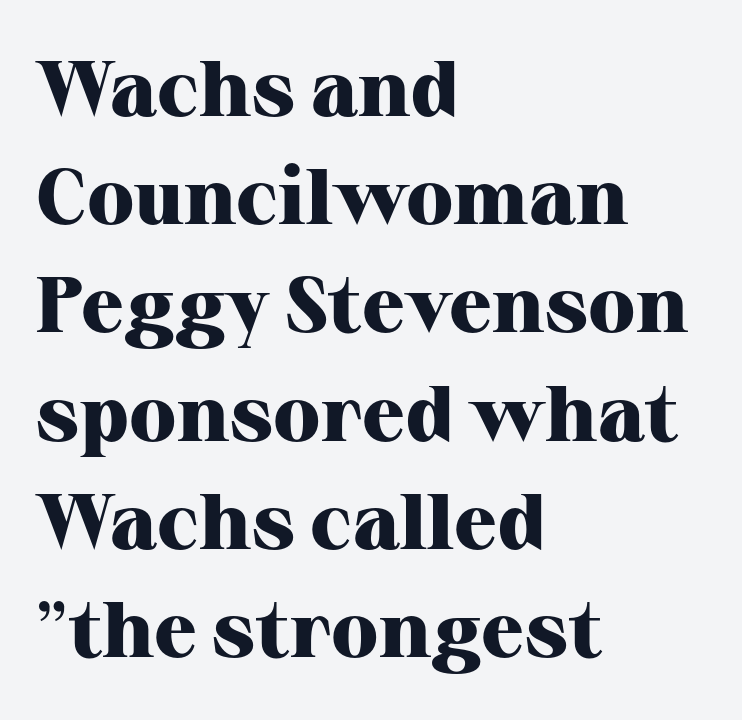
Q: Is the text bold? A: Yes.
Q: Is the text italic (slanted)? A: No, it is upright.
Q: Is the typeface a serif or a sans-serif typeface? A: Serif.
Q: Is the text underlined? A: No.
Q: How is the paragraph aligned? A: Left-aligned.
Q: Is the spacing between letters normal or unusually wide? A: Normal.
Q: Is the spacing between lines tight, normal or loose? A: Normal.
Q: Width (condensed, normal, or wide)? A: Normal.
Q: Stroke contrast? A: High.
Q: x-height? A: Medium.
Q: Monospaced? A: No.
